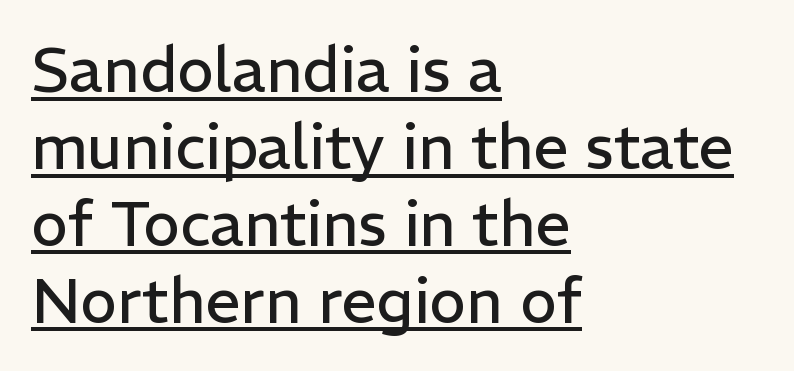
Q: Is the text bold? A: No.
Q: Is the text italic (slanted)? A: No, it is upright.
Q: Is the typeface a serif or a sans-serif typeface? A: Sans-serif.
Q: Is the text underlined? A: Yes.
Q: How is the paragraph aligned? A: Left-aligned.
Q: Is the spacing between letters normal or unusually wide? A: Normal.
Q: Width (condensed, normal, or wide)? A: Normal.
Q: Stroke contrast? A: Low.
Q: x-height? A: Medium.
Q: Monospaced? A: No.
